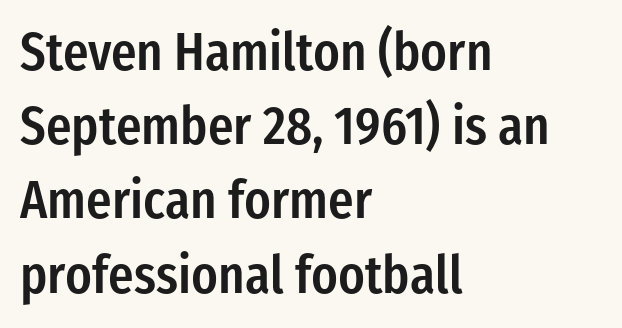
Q: Is the text bold? A: Semi-bold.
Q: Is the text italic (slanted)? A: No, it is upright.
Q: Is the typeface a serif or a sans-serif typeface? A: Sans-serif.
Q: Is the text underlined? A: No.
Q: How is the paragraph aligned? A: Left-aligned.
Q: Is the spacing between letters normal or unusually wide? A: Normal.
Q: Is the spacing between lines tight, normal or loose? A: Normal.
Q: Width (condensed, normal, or wide)? A: Condensed.
Q: Stroke contrast? A: Low.
Q: x-height? A: Medium.
Q: Monospaced? A: No.
